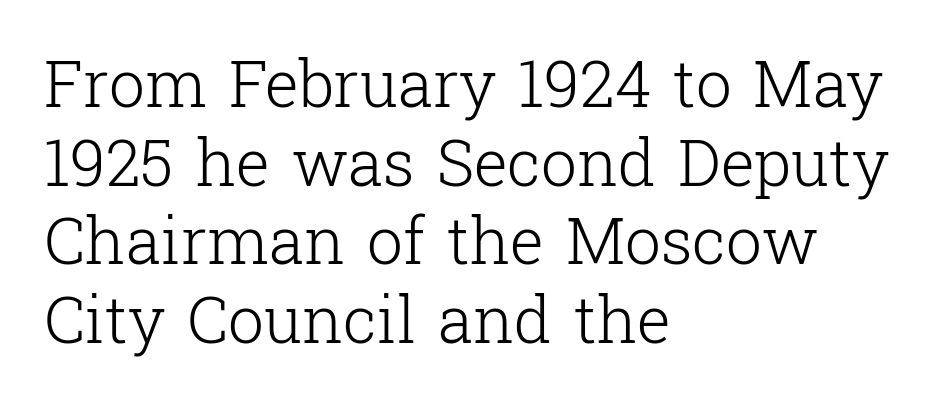
{"serif": "yes", "italic": "no", "bold": "no", "weight": "light", "width": "normal", "stroke_contrast": "low", "x_height": "medium", "monospaced": "no", "underline": "no", "align": "left", "line_spacing_ratio": 1.23, "letter_spacing": "normal", "letter_spacing_em": 0.0, "glyph_px": 64}
